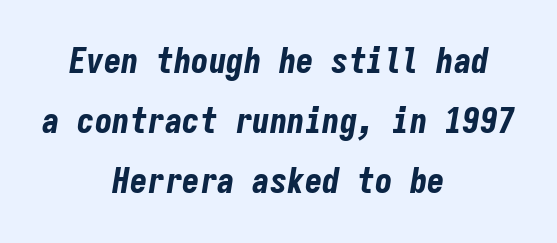
Observe the ordinary spacing: letters are neighbours, not strangers. The lines in this sample share a center point and differ in where they start and stop. Each letter, wide or thin by design, is forced into the same width here. Is the type slanted? Yes — the strokes lean at a clear angle. The passage shown is emphatically bold. Plain, unruled lines of type.
